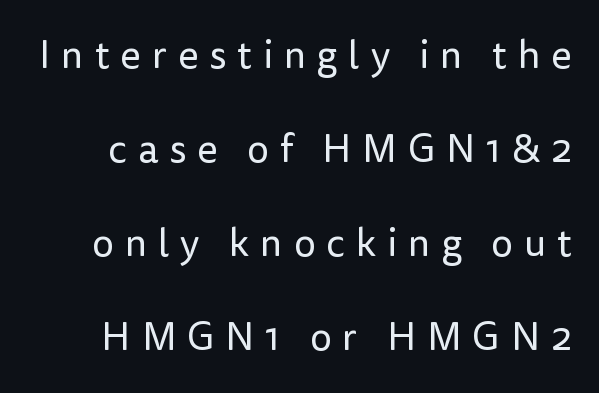
Q: Is the text bold? A: No.
Q: Is the text italic (slanted)? A: No, it is upright.
Q: Is the typeface a serif or a sans-serif typeface? A: Sans-serif.
Q: Is the text underlined? A: No.
Q: Is the spacing between letters normal or unusually wide? A: Unusually wide.
Q: Is the spacing between lines tight, normal or loose? A: Loose.
Q: Width (condensed, normal, or wide)? A: Normal.
Q: Stroke contrast? A: Low.
Q: x-height? A: Medium.
Q: Monospaced? A: No.
